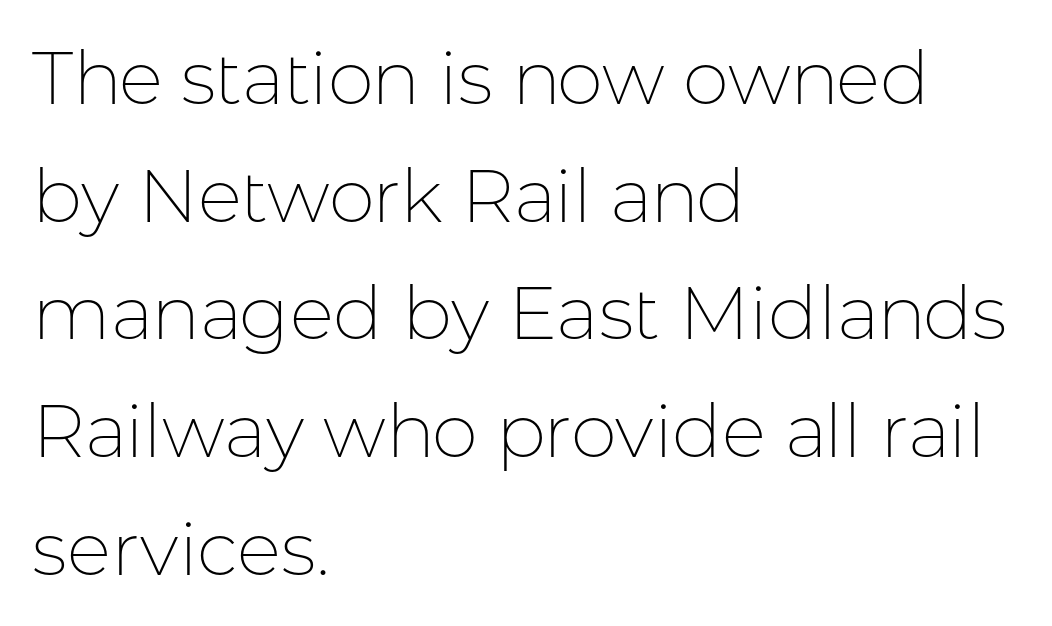
{"serif": "no", "italic": "no", "bold": "no", "weight": "thin", "width": "normal", "stroke_contrast": "low", "x_height": "medium", "monospaced": "no", "underline": "no", "align": "left", "line_spacing": "normal", "line_spacing_ratio": 1.59, "letter_spacing": "normal", "letter_spacing_em": 0.0, "glyph_px": 74}
